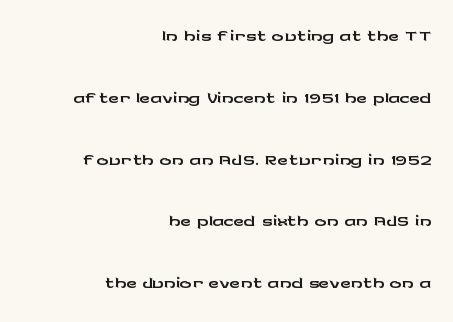
{"serif": "no", "italic": "no", "width": "wide", "stroke_contrast": "low", "x_height": "medium", "monospaced": "no", "underline": "no", "align": "right", "line_spacing": "loose", "line_spacing_ratio": 2.13, "letter_spacing": "normal", "letter_spacing_em": 0.0, "glyph_px": 29}
